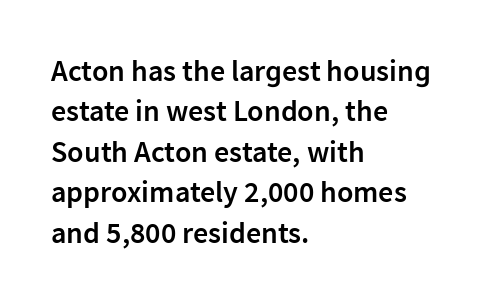
Q: Is the text bold? A: Semi-bold.
Q: Is the text italic (slanted)? A: No, it is upright.
Q: Is the typeface a serif or a sans-serif typeface? A: Sans-serif.
Q: Is the text underlined? A: No.
Q: How is the paragraph aligned? A: Left-aligned.
Q: Is the spacing between letters normal or unusually wide? A: Normal.
Q: Is the spacing between lines tight, normal or loose? A: Normal.
Q: Width (condensed, normal, or wide)? A: Normal.
Q: Stroke contrast? A: Low.
Q: x-height? A: Medium.
Q: Monospaced? A: No.
